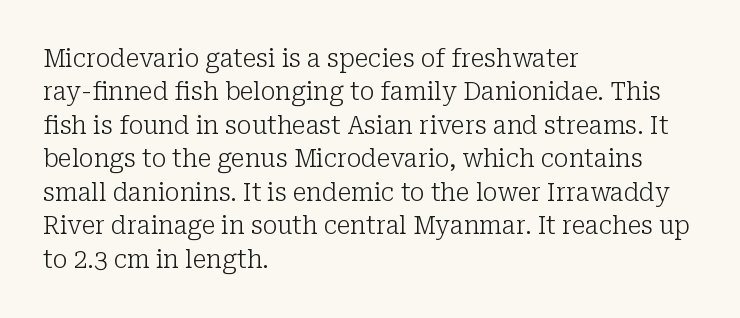
Notice how the stems are strictly vertical — no italics here. Clear beneath every line of the passage. Compared with typical paragraphs, the rows here are spaced about the same. The letters look calm and open, with moderate or lighter stems. Spacing between characters is what you'd get straight out of the box.
